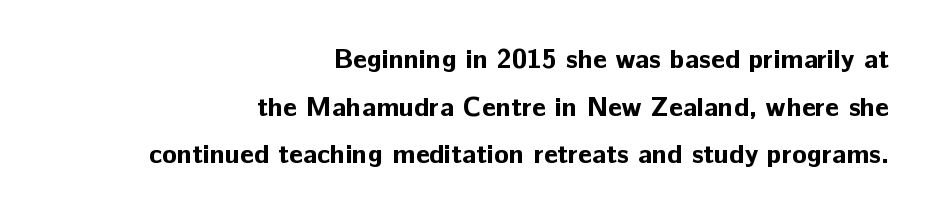
The image shows 27 px bold type, upright; set right-aligned, line spacing 1.76x, normal letter spacing, not underlined.
